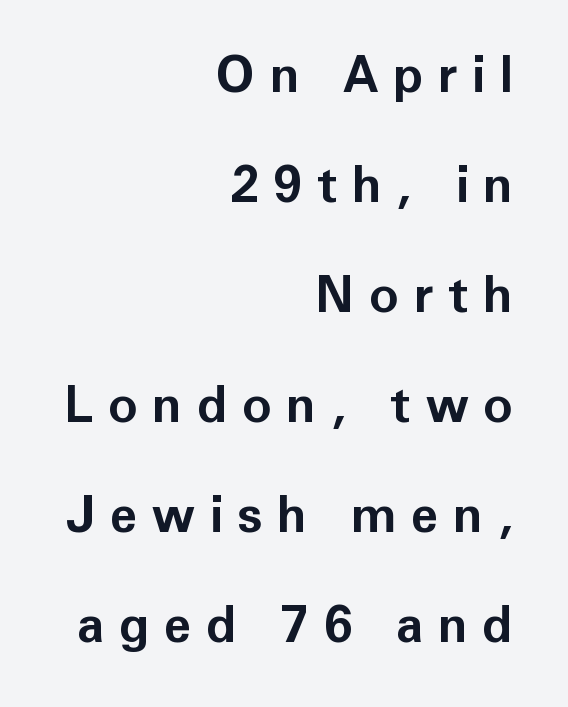
The image shows 50 px bold sans-serif type, upright; set right-aligned, loose line spacing (2.2x), unusually wide letter spacing (+0.29 em), not underlined; low stroke contrast and a medium x-height.
